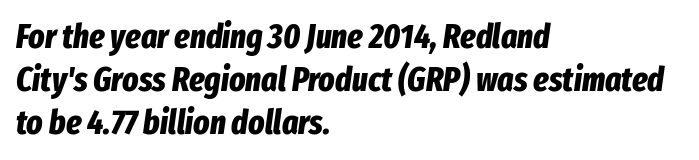
Reading down the block, your eye returns to a fixed left position each line. The passage shown is not underscored anywhere. Here the designer chose a conventional face with non-uniform glyph widths. Between one letter and the next there's only the usual sliver of space.
